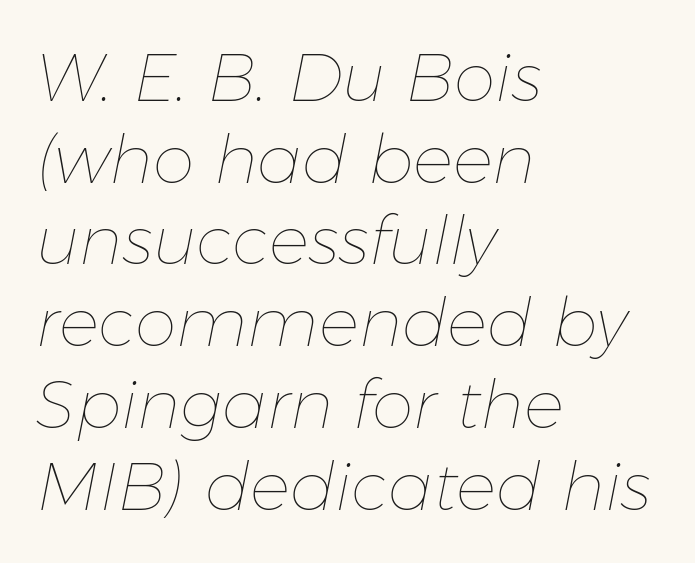
Q: Is the text bold? A: No.
Q: Is the text italic (slanted)? A: Yes, it leans right by about 11 degrees.
Q: Is the text underlined? A: No.
Q: How is the paragraph aligned? A: Left-aligned.
Q: Is the spacing between letters normal or unusually wide? A: Normal.
Q: Width (condensed, normal, or wide)? A: Normal.
Q: Stroke contrast? A: Low.
Q: x-height? A: Medium.
Q: Monospaced? A: No.
